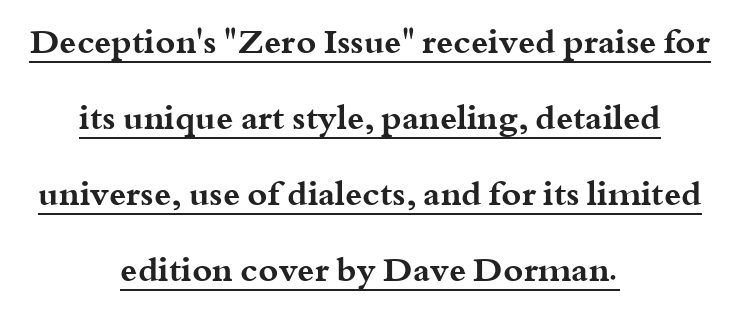
{"serif": "yes", "italic": "no", "bold": "yes", "weight": "bold", "width": "wide", "stroke_contrast": "medium", "x_height": "small", "monospaced": "no", "underline": "yes", "align": "center", "line_spacing": "loose", "line_spacing_ratio": 2.24, "letter_spacing": "normal", "letter_spacing_em": 0.0, "glyph_px": 34}
